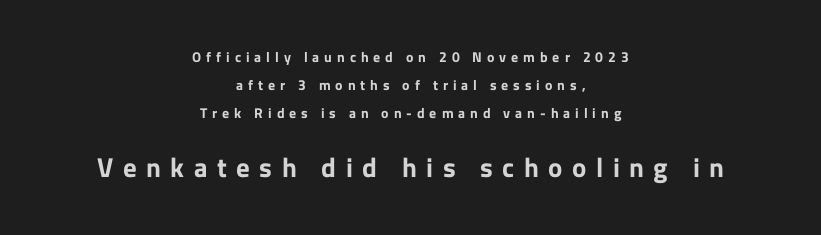
Q: Is the text bold? A: Yes.
Q: Is the text italic (slanted)? A: No, it is upright.
Q: Is the text underlined? A: No.
Q: How is the paragraph aligned? A: Centered.
Q: Is the spacing between letters normal or unusually wide? A: Unusually wide.
Q: Is the spacing between lines tight, normal or loose? A: Loose.
Q: Which block of text is set in a larger size, the first (top) or the second (bottom)? A: The second (bottom) one.
